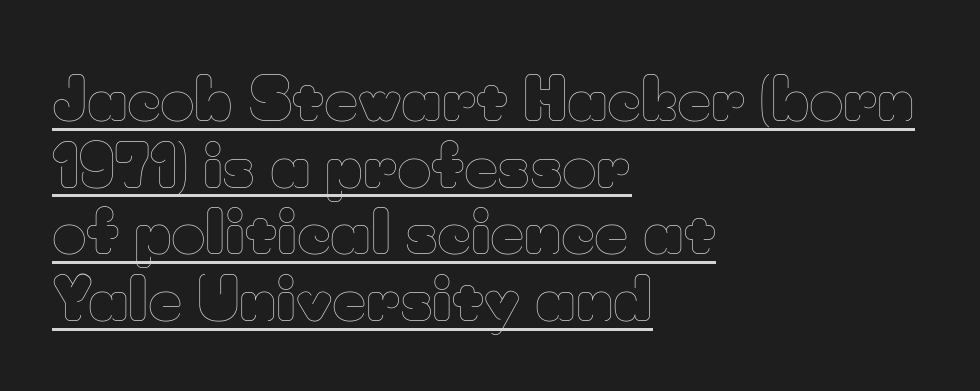
Q: Is the text bold? A: No.
Q: Is the text italic (slanted)? A: No, it is upright.
Q: Is the text underlined? A: Yes.
Q: How is the paragraph aligned? A: Left-aligned.
Q: Is the spacing between letters normal or unusually wide? A: Normal.
Q: Is the spacing between lines tight, normal or loose? A: Tight.
Q: Width (condensed, normal, or wide)? A: Normal.
Q: Stroke contrast? A: Low.
Q: x-height? A: Small.
Q: Monospaced? A: No.
